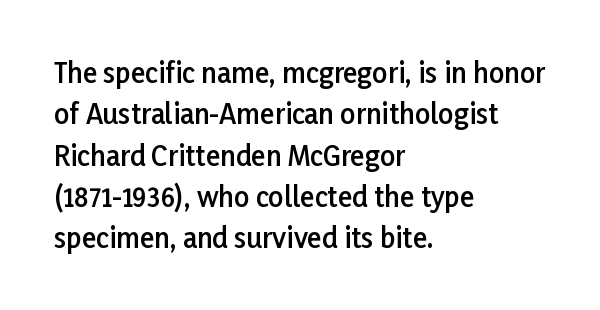
{"italic": "no", "bold": "semi", "underline": "no", "align": "left", "line_spacing": "normal", "line_spacing_ratio": 1.53, "letter_spacing": "normal", "letter_spacing_em": 0.0, "glyph_px": 27}
